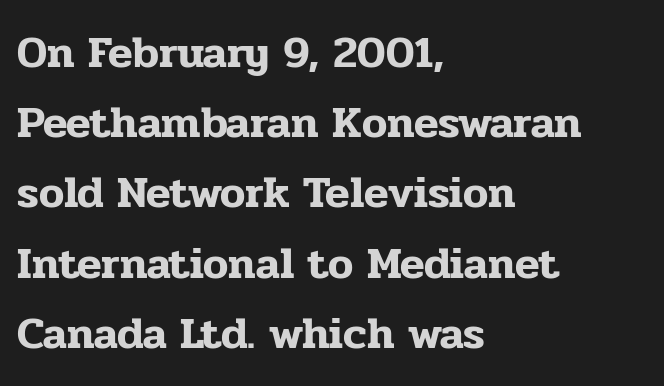
Italic? Not at all — the glyphs are vertical. You could not count columns in this text — the font is proportionally spaced. Regarding serifs, this sample has them. The line-height multiplier appears to be the usual default.
